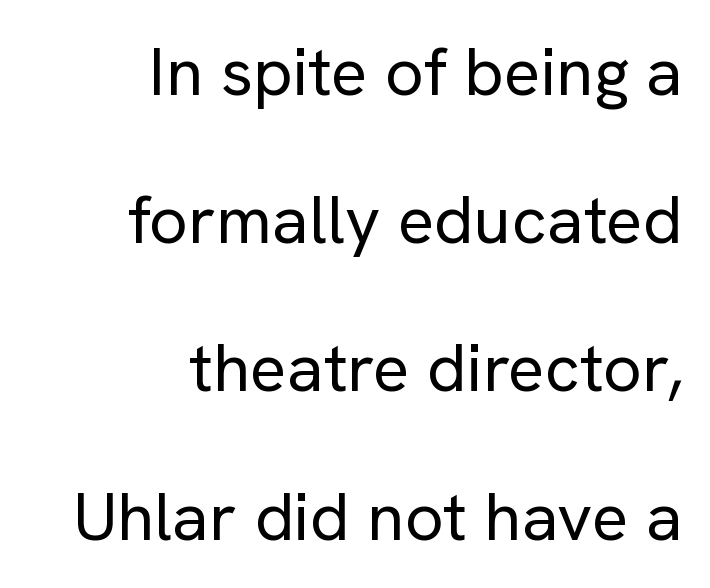
The image shows 68 px regular-weight sans-serif type, upright; set right-aligned, loose line spacing (2.18x), normal letter spacing, not underlined; low stroke contrast and a medium x-height.
